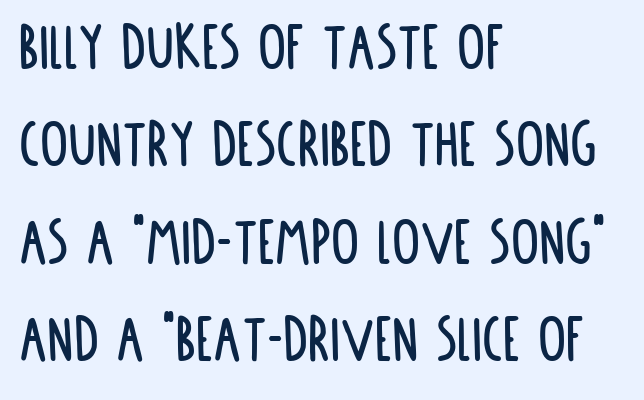
The font family rendered here belongs to the sans-serif group. You could not count columns in this text — the font is proportionally spaced. Honestly, there is no underline to notice here at all. Compared with a centered layout, this one pins lines to the left instead.
